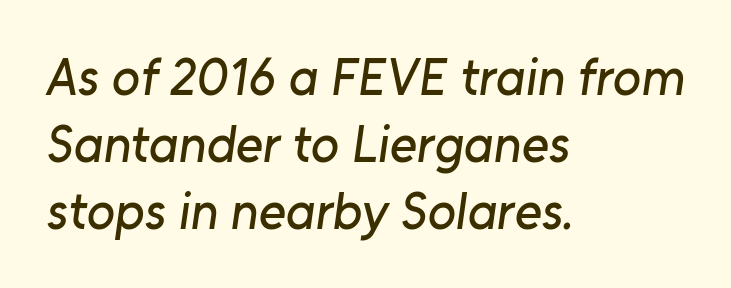
Q: Is the typeface a serif or a sans-serif typeface? A: Sans-serif.
Q: Is the text underlined? A: No.
Q: How is the paragraph aligned? A: Left-aligned.
Q: Is the spacing between letters normal or unusually wide? A: Normal.
Q: Is the spacing between lines tight, normal or loose? A: Normal.
Q: Width (condensed, normal, or wide)? A: Normal.
Q: Stroke contrast? A: Low.
Q: x-height? A: Medium.
Q: Monospaced? A: No.
